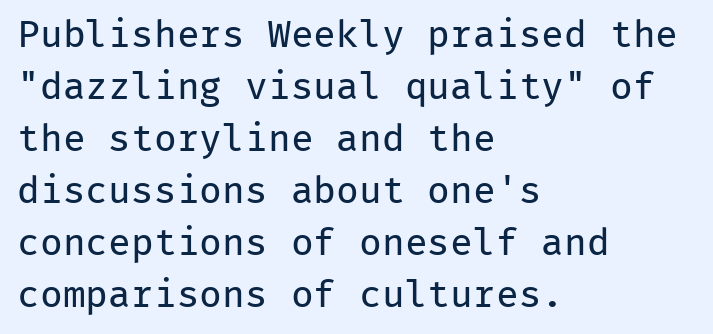
{"serif": "no", "italic": "no", "bold": "no", "weight": "regular", "width": "normal", "stroke_contrast": "low", "x_height": "medium", "monospaced": "yes", "underline": "no", "align": "left", "line_spacing": "normal", "line_spacing_ratio": 1.37, "letter_spacing": "normal", "letter_spacing_em": 0.0, "glyph_px": 38}
